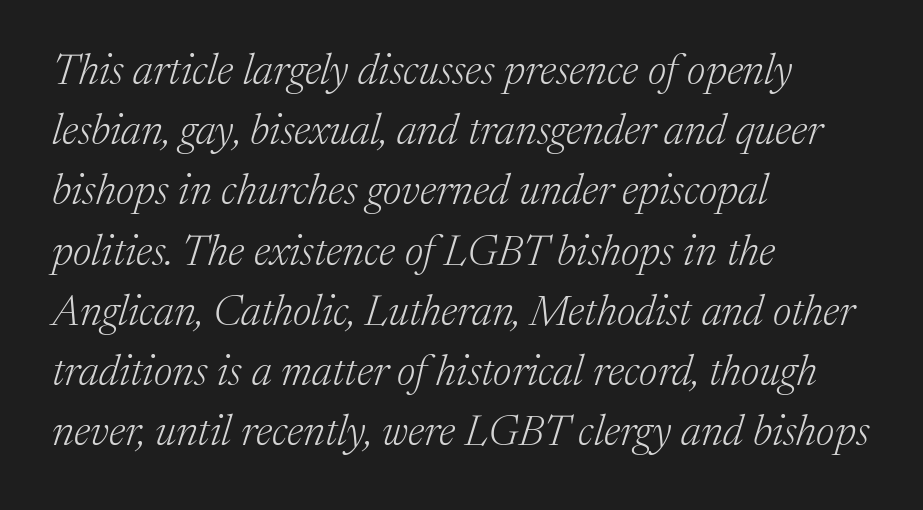
The image shows 43 px light serif type, italic (leaning right); set left-aligned, normal line spacing (1.4x), normal letter spacing, not underlined; medium stroke contrast and a medium x-height.
